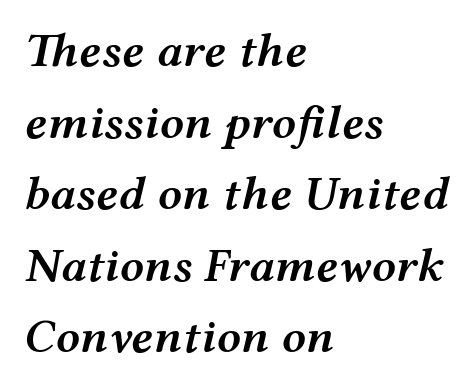
The image shows 48 px semibold, wide type, italic (leaning right); set left-aligned, normal line spacing (1.49x), normal letter spacing, not underlined; medium stroke contrast and a medium x-height.
